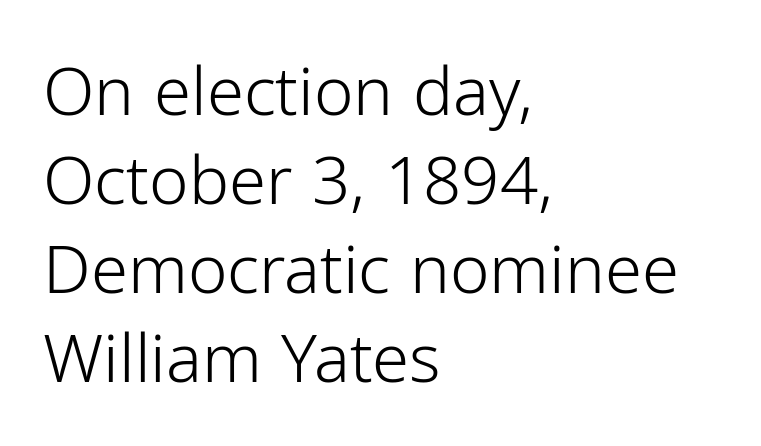
Q: Is the text bold? A: No.
Q: Is the text italic (slanted)? A: No, it is upright.
Q: Is the typeface a serif or a sans-serif typeface? A: Sans-serif.
Q: Is the text underlined? A: No.
Q: How is the paragraph aligned? A: Left-aligned.
Q: Is the spacing between letters normal or unusually wide? A: Normal.
Q: Is the spacing between lines tight, normal or loose? A: Normal.
Q: Width (condensed, normal, or wide)? A: Normal.
Q: Stroke contrast? A: Low.
Q: x-height? A: Medium.
Q: Monospaced? A: No.
